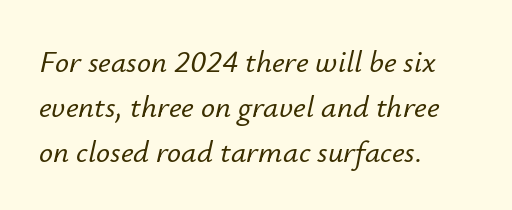
Q: Is the text italic (slanted)? A: Yes, it leans right by about 12 degrees.
Q: Is the text underlined? A: No.
Q: How is the paragraph aligned? A: Left-aligned.
Q: Is the spacing between letters normal or unusually wide? A: Normal.
Q: Is the spacing between lines tight, normal or loose? A: Normal.
Q: Width (condensed, normal, or wide)? A: Normal.
Q: Stroke contrast? A: Low.
Q: x-height? A: Small.
Q: Monospaced? A: No.
